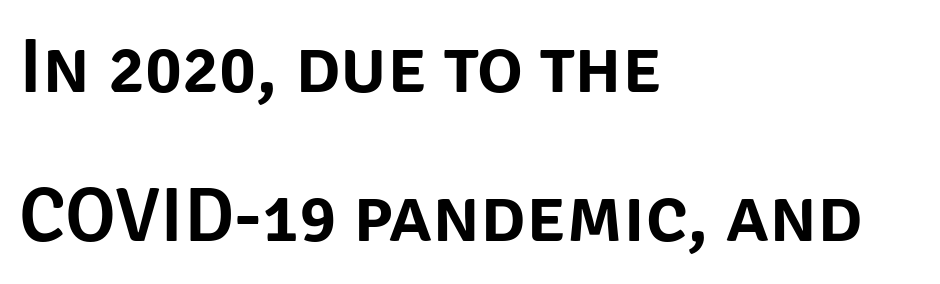
Look at the tracking — it's just the regular setting, nothing added. Type without underlining. Typographically, this falls in the sans-serif category. In terms of leading, this rendering errs on the spacious side. The letters stand straight up with perfectly vertical stems. Which margin do the lines hug? The left one — the right edge is uneven.
